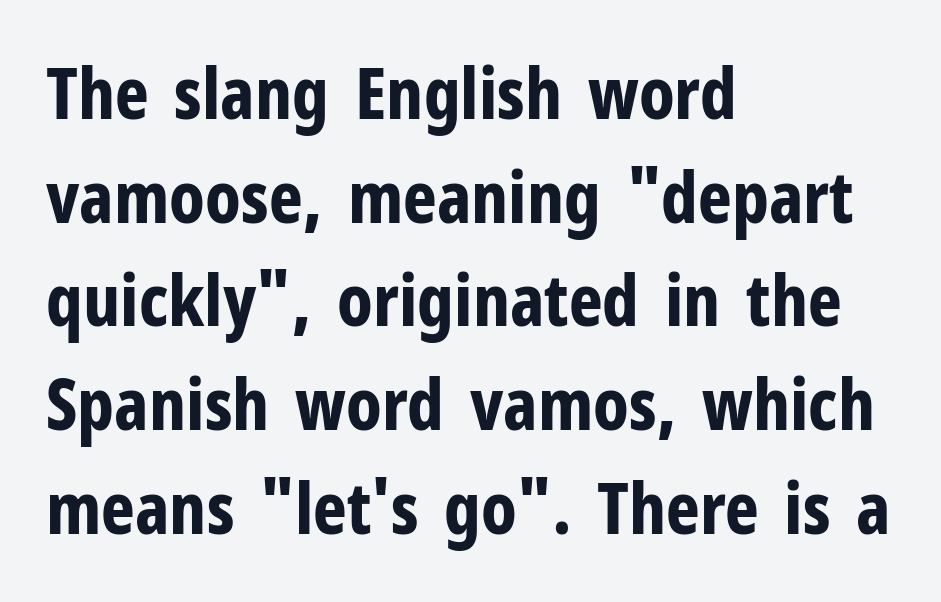
Q: Is the text bold? A: Yes.
Q: Is the text italic (slanted)? A: No, it is upright.
Q: Is the typeface a serif or a sans-serif typeface? A: Sans-serif.
Q: Is the text underlined? A: No.
Q: How is the paragraph aligned? A: Left-aligned.
Q: Is the spacing between letters normal or unusually wide? A: Normal.
Q: Is the spacing between lines tight, normal or loose? A: Normal.
Q: Width (condensed, normal, or wide)? A: Condensed.
Q: Stroke contrast? A: Low.
Q: x-height? A: Medium.
Q: Monospaced? A: No.
